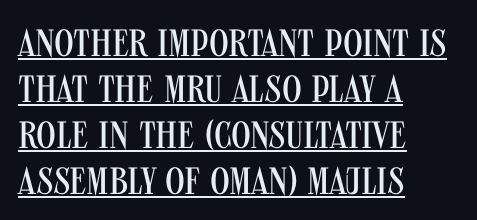
{"serif": "no", "italic": "no", "bold": "no", "weight": "regular", "width": "condensed", "stroke_contrast": "medium", "x_height": "large", "monospaced": "no", "underline": "yes", "align": "left", "line_spacing_ratio": 1.21, "letter_spacing": "normal", "letter_spacing_em": 0.0, "glyph_px": 38}
